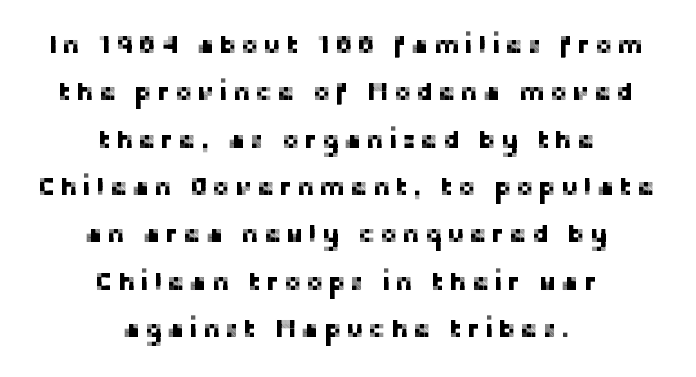
{"italic": "no", "underline": "no", "align": "center", "line_spacing_ratio": 1.82, "glyph_px": 26}
